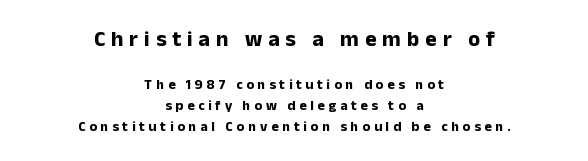
Every stem runs plumb, perpendicular to the baseline. In CSS terms this would be text-align: center. Glyph-to-glyph distance is far greater than everyday printed text. Evenly set lines give the paragraph a standard silhouette.
